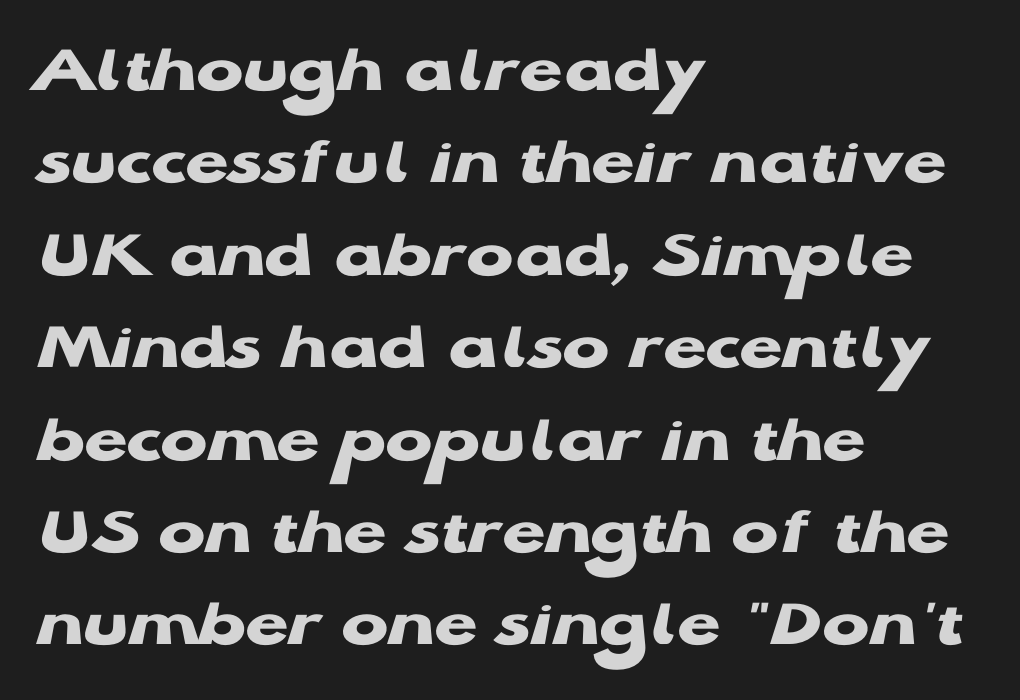
The image shows 70 px heavy, wide sans-serif type, upright; set left-aligned, normal line spacing (1.32x), normal letter spacing, not underlined; low stroke contrast and a medium x-height.
